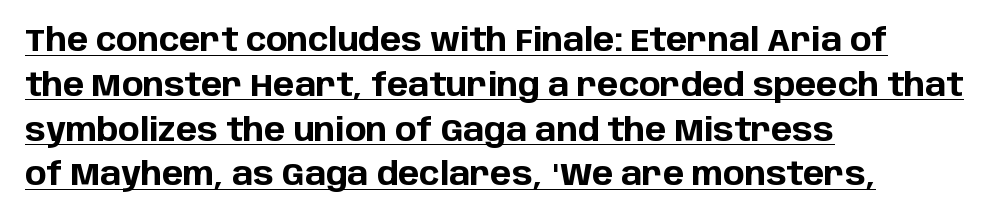
The rendering keeps characters at their native spacing. You can see a thin bar hugging the bottom of the glyphs. Normally led — the rows are evenly, conventionally spaced. The letters advance in unequal steps, a hallmark of proportional type.
